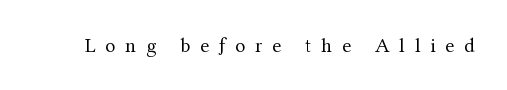
Each row of text sits above clean, open space. Upright lettering throughout. Characters follow at a spacing far wider than the type designer built in. The letters look calm and open, with moderate or lighter stems.
